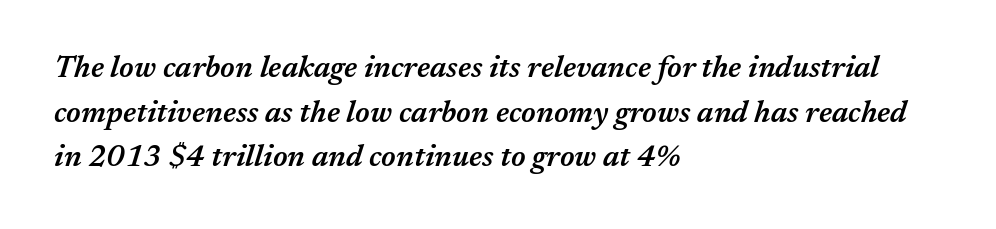
{"italic": "yes", "lean": "right", "slant_degrees": 17, "bold": "semi", "weight": "semibold", "width": "normal", "stroke_contrast": "medium", "x_height": "medium", "monospaced": "no", "underline": "no", "align": "left", "line_spacing": "normal", "line_spacing_ratio": 1.49, "letter_spacing": "normal", "letter_spacing_em": 0.0, "glyph_px": 30}
